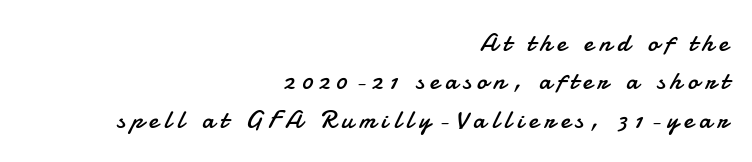
Q: Is the text bold? A: No.
Q: Is the text italic (slanted)? A: Yes.
Q: Is the text underlined? A: No.
Q: How is the paragraph aligned? A: Right-aligned.
Q: Is the spacing between letters normal or unusually wide? A: Unusually wide.
Q: Is the spacing between lines tight, normal or loose? A: Normal.
